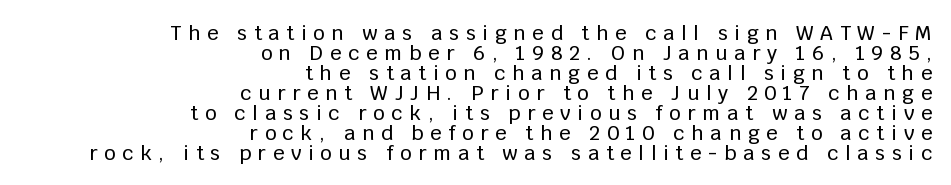
The space beneath each line is pristine and unruled. A typesetter would call this leading minimal, almost set solid. Unlike italic type, these characters show no tilt at all. A flush-right, rag-left setting is used for this passage. In terms of letterspacing, this is a distinctly airy, spread setting.
